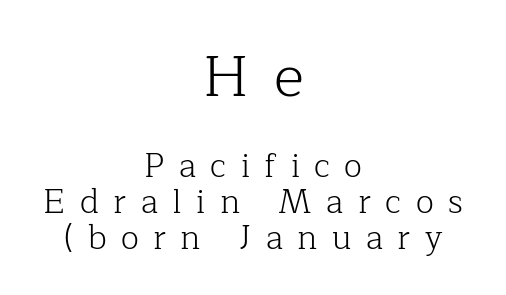
The image shows 58 px light serif type, upright; set centered, tight line spacing (1.09x), unusually wide letter spacing (+0.44 em), not underlined; the first (top) block is 1.76x larger; low stroke contrast and a medium x-height.
